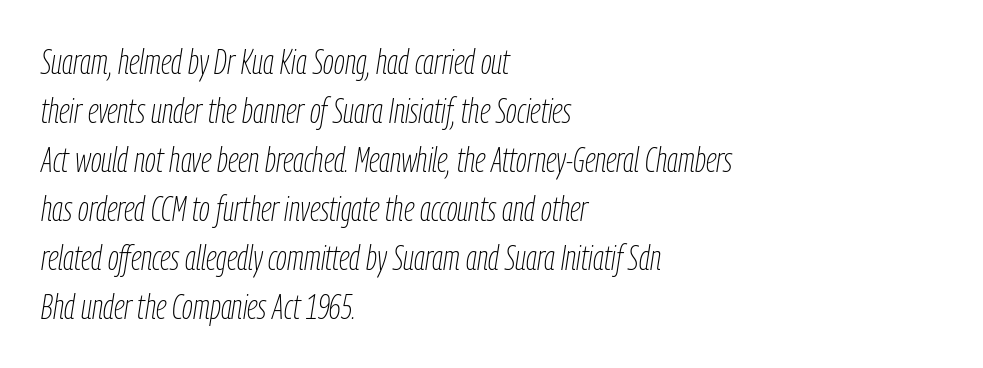
The image shows 34 px thin, condensed type, italic (leaning right); set left-aligned, normal line spacing (1.44x), normal letter spacing, not underlined; low stroke contrast and a medium x-height.
